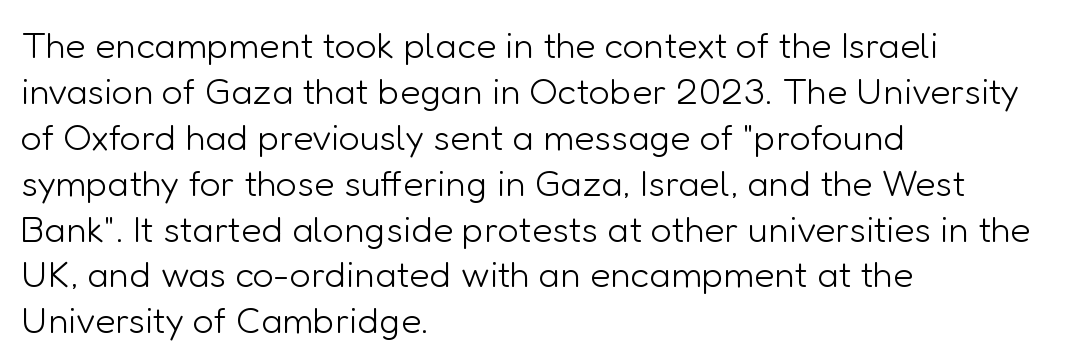
Ordinary non-slanted type is in use. These lines are set flush left with a ragged right edge. Here the designer chose a conventional face with non-uniform glyph widths. There is no visible air inserted between adjacent glyphs. The strokes are not fattened; the text isn't bold.
